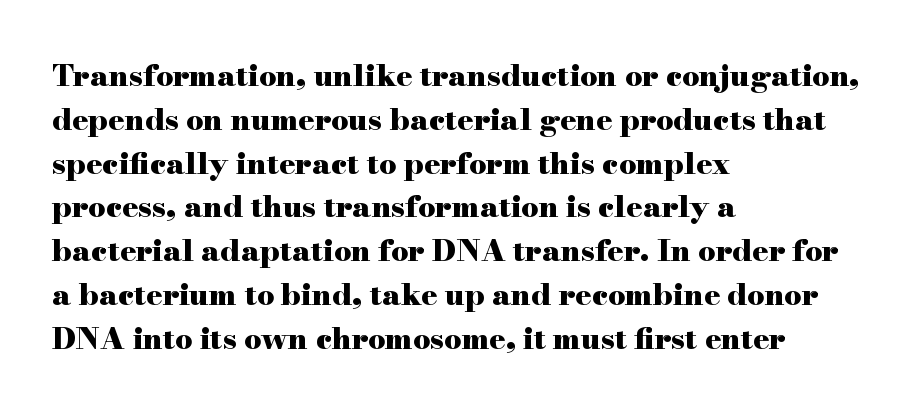
Q: Is the text bold? A: Yes.
Q: Is the text italic (slanted)? A: No, it is upright.
Q: Is the typeface a serif or a sans-serif typeface? A: Serif.
Q: Is the text underlined? A: No.
Q: How is the paragraph aligned? A: Left-aligned.
Q: Is the spacing between letters normal or unusually wide? A: Normal.
Q: Is the spacing between lines tight, normal or loose? A: Normal.
Q: Width (condensed, normal, or wide)? A: Wide.
Q: Stroke contrast? A: High.
Q: x-height? A: Small.
Q: Monospaced? A: No.
